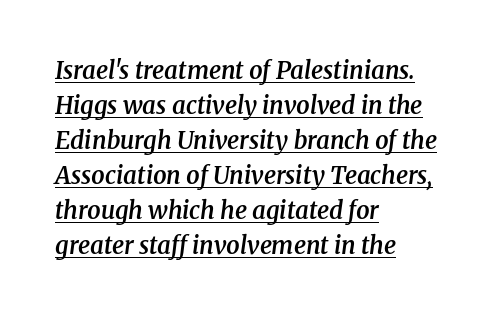
Visually the block forms a straight wall on the left and a jagged coastline on the right. Spacing between characters is what you'd get straight out of the box. The rendering applies a slant to the glyphs. These characters rest on top of a visible drawn line. Heft: intermediate — a semibold. Normally led — the rows are evenly, conventionally spaced.
